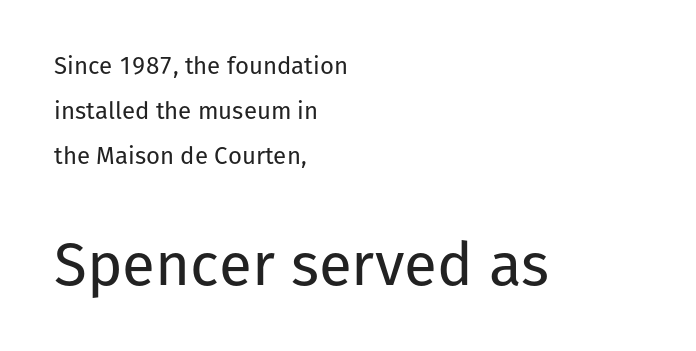
Q: Is the text bold? A: No.
Q: Is the text italic (slanted)? A: No, it is upright.
Q: Is the typeface a serif or a sans-serif typeface? A: Sans-serif.
Q: Is the text underlined? A: No.
Q: How is the paragraph aligned? A: Left-aligned.
Q: Is the spacing between letters normal or unusually wide? A: Normal.
Q: Which block of text is set in a larger size, the first (top) or the second (bottom)? A: The second (bottom) one.
Q: Width (condensed, normal, or wide)? A: Normal.
Q: Stroke contrast? A: Low.
Q: x-height? A: Medium.
Q: Monospaced? A: No.
